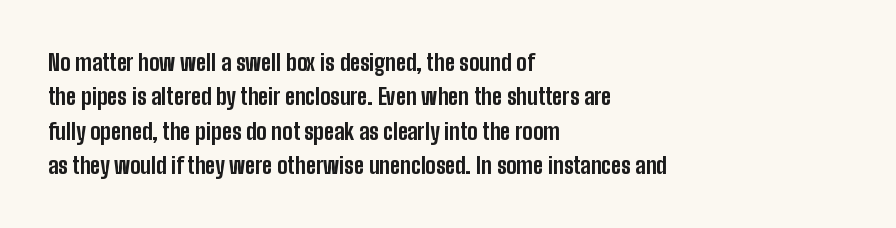
The image shows 23 px bold type, upright; set left-aligned, normal line spacing (1.5x), normal letter spacing, not underlined.
